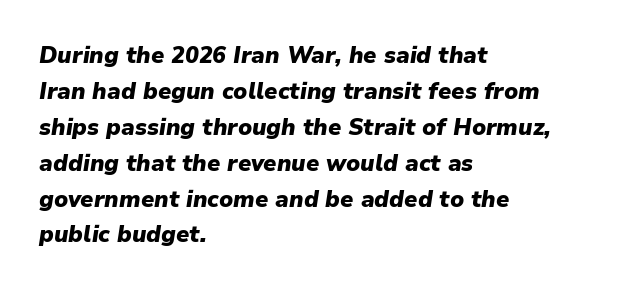
Q: Is the text bold? A: Yes.
Q: Is the text italic (slanted)? A: Yes, it leans right by about 9 degrees.
Q: Is the text underlined? A: No.
Q: How is the paragraph aligned? A: Left-aligned.
Q: Is the spacing between letters normal or unusually wide? A: Normal.
Q: Is the spacing between lines tight, normal or loose? A: Normal.
